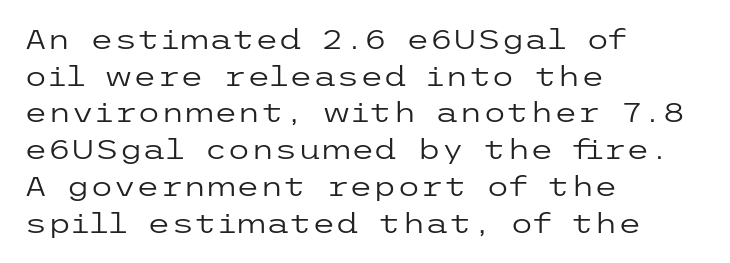
The image shows 27 px text type, upright; set left-aligned, normal line spacing (1.36x), normal letter spacing, not underlined.
